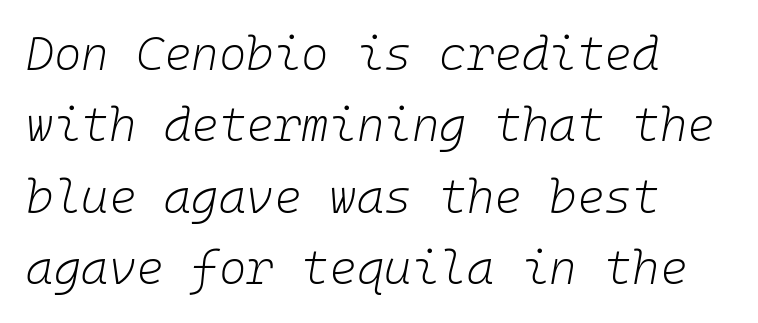
The image shows 47 px light type, italic (leaning right), monospaced; set left-aligned, normal line spacing (1.52x), normal letter spacing, not underlined; low stroke contrast and a medium x-height.
